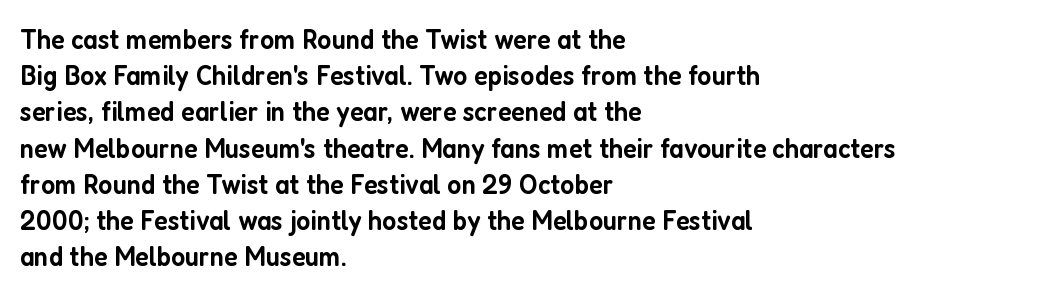
Inter-character spacing is left at the font's built-in metrics. If you drew a ruler down the left edge, every line would touch it. The type sits square on the baseline with zero lean. The rendering uses natural spacing where letterforms have individual widths. Stems and bowls a touch heavier than normal — semibold.
